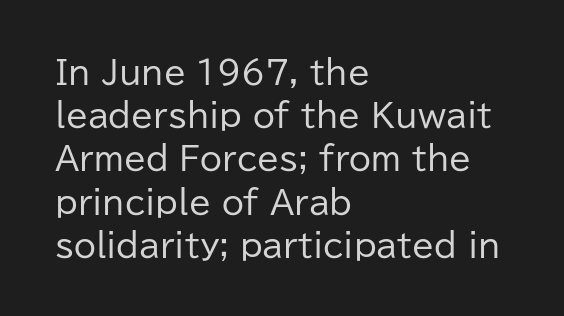
Bold? No — there's no thickening of the strokes. A normal amount of white space separates one row of letters from the next. Examine the stroke ends and you'll find no serifs. Descenders are the only things crossing below the line. Is this a fixed-width face? No — the glyphs have proportional, varying widths. You can tell it's not italic because the verticals are truly vertical.
